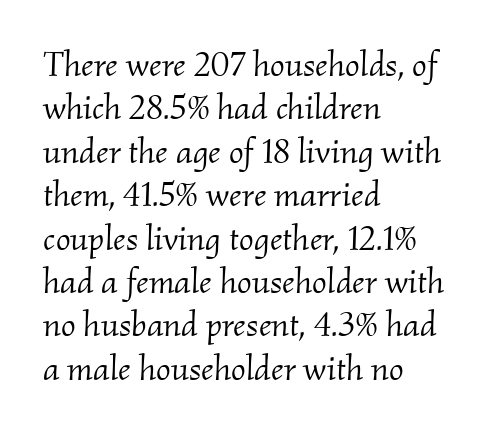
Serif or sans? Serif — the stroke terminals have little feet. Each stroke keeps to a modest, everyday thickness or less. A classic flush-left, rag-right setting is used for this passage. The rendering uses natural spacing where letterforms have individual widths.
